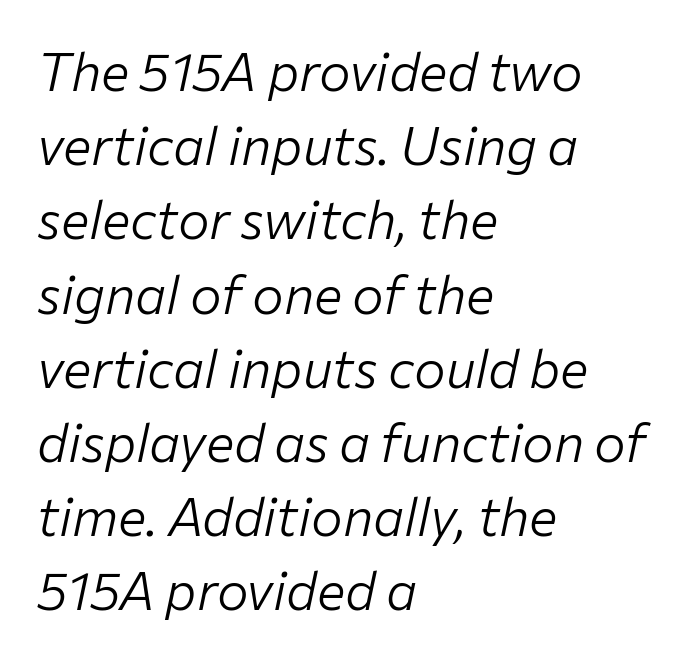
Q: Is the text bold? A: No.
Q: Is the text italic (slanted)? A: Yes, it leans right by about 12 degrees.
Q: Is the text underlined? A: No.
Q: How is the paragraph aligned? A: Left-aligned.
Q: Is the spacing between letters normal or unusually wide? A: Normal.
Q: Is the spacing between lines tight, normal or loose? A: Normal.
Q: Width (condensed, normal, or wide)? A: Normal.
Q: Stroke contrast? A: Low.
Q: x-height? A: Medium.
Q: Monospaced? A: No.
